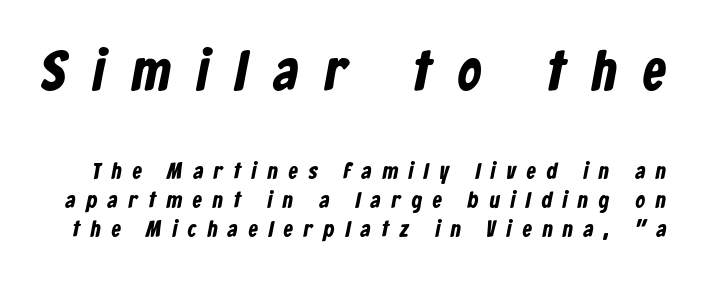
Top chunk: large. Bottom chunk: small. Spacing verdict: proportional, widths tailored to each character. A clean baseline with only descenders dipping below it. Caption: expanded tracking, letters set apart. Does the type have serifs? No, each stem ends abruptly.
